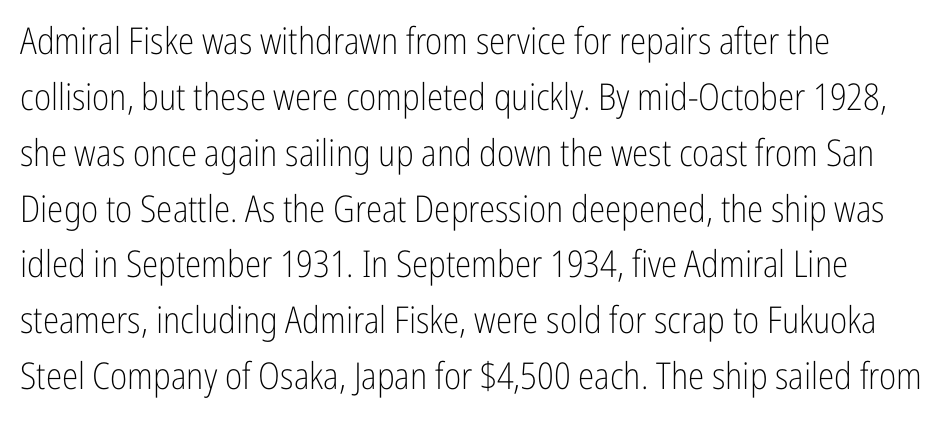
Q: Is the text bold? A: No.
Q: Is the text italic (slanted)? A: No, it is upright.
Q: Is the typeface a serif or a sans-serif typeface? A: Sans-serif.
Q: Is the text underlined? A: No.
Q: How is the paragraph aligned? A: Left-aligned.
Q: Is the spacing between letters normal or unusually wide? A: Normal.
Q: Is the spacing between lines tight, normal or loose? A: Normal.
Q: Width (condensed, normal, or wide)? A: Condensed.
Q: Stroke contrast? A: Low.
Q: x-height? A: Medium.
Q: Monospaced? A: No.
